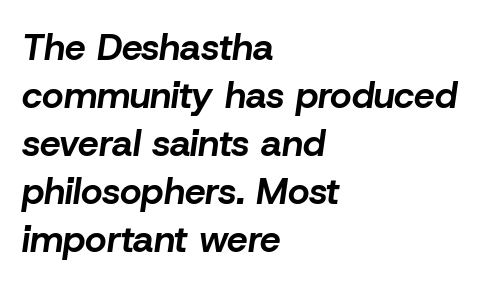
The rendering keeps characters at their native spacing. Pretty heavy lettering here — definitely bold. Slanted lettering throughout. The lines in this sample share a left origin and differ only in where they stop. The passage shown is typed in a proportional face where columns would drift.
